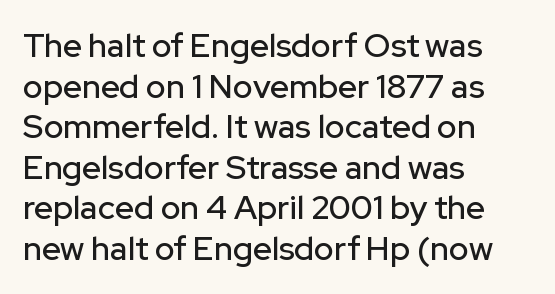
The image shows 33 px sans-serif type, upright; set left-aligned, line spacing 1.23x, normal letter spacing, not underlined; low stroke contrast and a medium x-height.
